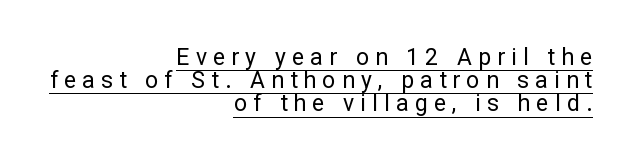
Display-style spreading of the glyphs; the letterfit is very open. Stroke thickness stays within the range of a standard reading face or lighter. Very little white space separates one row of letters from the next. The font's upright variant was chosen for this text.
